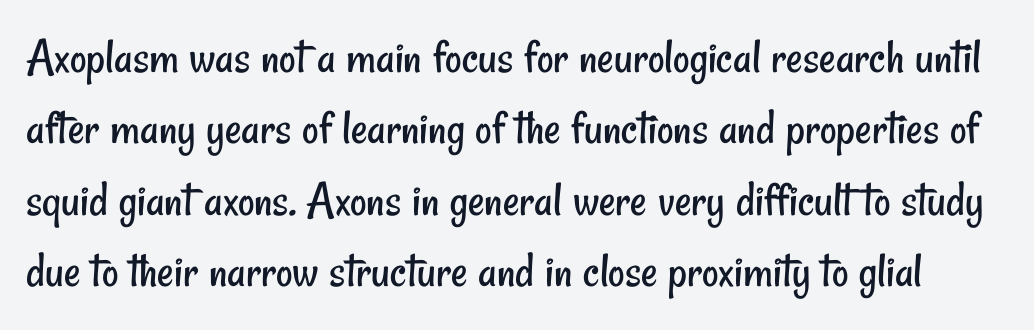
{"serif": "no", "bold": "no", "weight": "regular", "width": "condensed", "stroke_contrast": "low", "x_height": "small", "monospaced": "no", "underline": "no", "line_spacing": "normal", "line_spacing_ratio": 1.4, "letter_spacing": "normal", "letter_spacing_em": 0.0, "glyph_px": 51}
